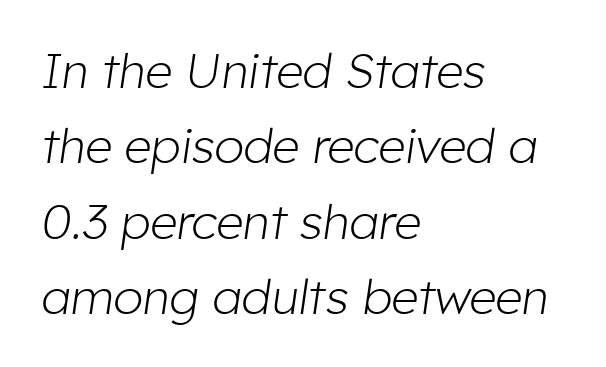
The image shows 48 px light type, italic (leaning right); set left-aligned, normal line spacing (1.57x), normal letter spacing, not underlined; low stroke contrast and a medium x-height.
